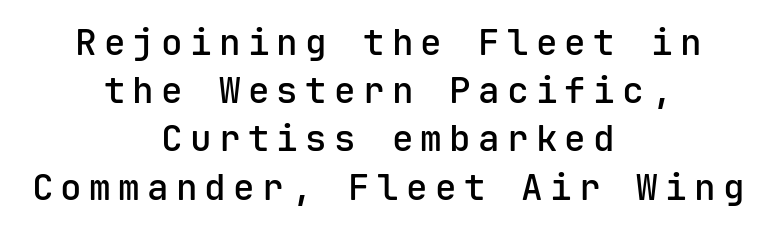
{"serif": "no", "italic": "no", "bold": "semi", "weight": "semibold", "width": "normal", "stroke_contrast": "low", "x_height": "medium", "monospaced": "yes", "underline": "no", "align": "center", "line_spacing": "normal", "line_spacing_ratio": 1.34, "letter_spacing": "wide", "letter_spacing_em": 0.2, "glyph_px": 36}
